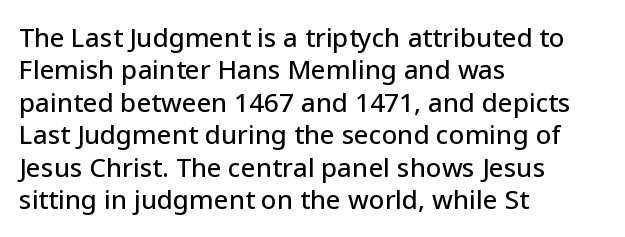
Q: Is the text italic (slanted)? A: No, it is upright.
Q: Is the text underlined? A: No.
Q: How is the paragraph aligned? A: Left-aligned.
Q: Is the spacing between letters normal or unusually wide? A: Normal.
Q: Is the spacing between lines tight, normal or loose? A: Normal.
